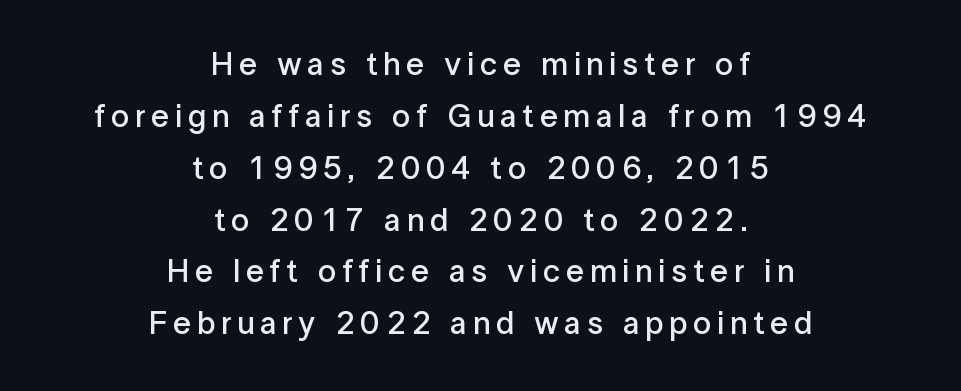
What weight is shown? A semibold, between regular and bold. The lines in this sample share a center point and differ in where they start and stop. Glance below the letters and you will spot only blank space. Note the varied advance widths — an 'i' is clearly narrower than an 'm'.
